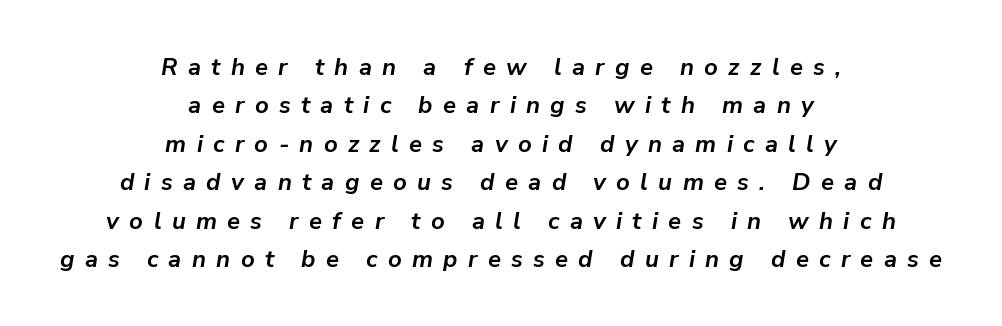
Q: Is the text bold? A: Yes.
Q: Is the text italic (slanted)? A: Yes, it leans right by about 9 degrees.
Q: Is the text underlined? A: No.
Q: How is the paragraph aligned? A: Centered.
Q: Is the spacing between letters normal or unusually wide? A: Unusually wide.
Q: Is the spacing between lines tight, normal or loose? A: Normal.
